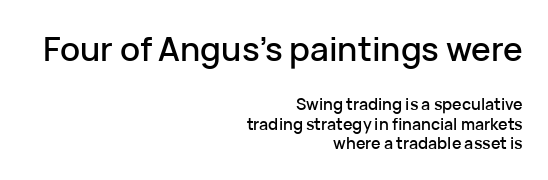
Q: Is the text italic (slanted)? A: No, it is upright.
Q: Is the typeface a serif or a sans-serif typeface? A: Sans-serif.
Q: Is the text underlined? A: No.
Q: How is the paragraph aligned? A: Right-aligned.
Q: Is the spacing between letters normal or unusually wide? A: Normal.
Q: Which block of text is set in a larger size, the first (top) or the second (bottom)? A: The first (top) one.
Q: Width (condensed, normal, or wide)? A: Normal.
Q: Stroke contrast? A: Low.
Q: x-height? A: Medium.
Q: Monospaced? A: No.
